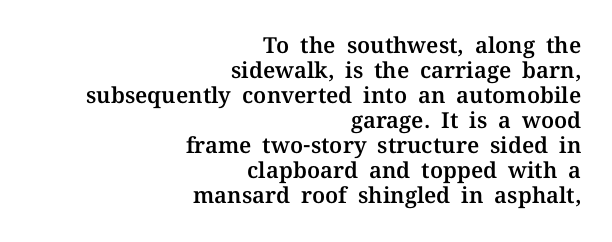
The image shows 22 px text type, upright; set right-aligned, tight line spacing (1.14x), normal letter spacing, not underlined.
